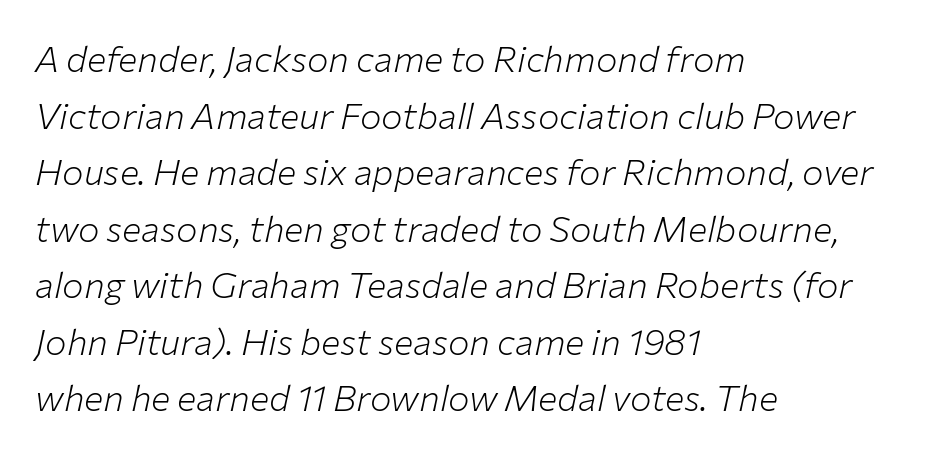
The image shows 36 px light type, italic (leaning right); set left-aligned, normal line spacing (1.57x), normal letter spacing, not underlined; low stroke contrast and a medium x-height.
